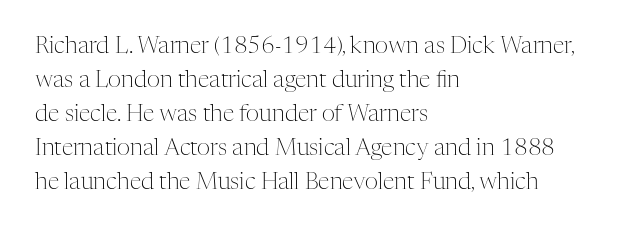
Q: Is the text bold? A: No.
Q: Is the text italic (slanted)? A: No, it is upright.
Q: Is the text underlined? A: No.
Q: How is the paragraph aligned? A: Left-aligned.
Q: Is the spacing between letters normal or unusually wide? A: Normal.
Q: Is the spacing between lines tight, normal or loose? A: Normal.
